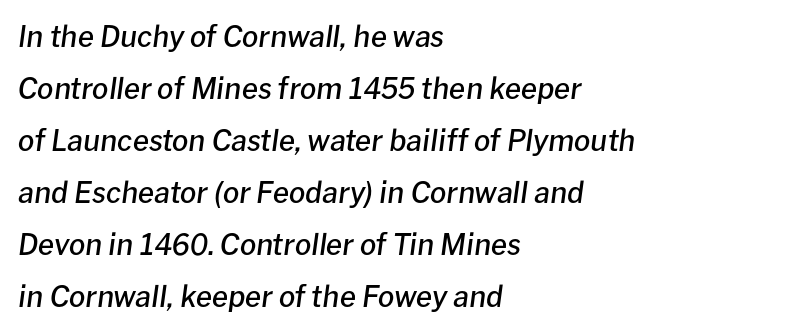
Q: Is the text bold? A: Semi-bold.
Q: Is the text italic (slanted)? A: Yes, it leans right by about 8 degrees.
Q: Is the text underlined? A: No.
Q: How is the paragraph aligned? A: Left-aligned.
Q: Is the spacing between letters normal or unusually wide? A: Normal.
Q: Width (condensed, normal, or wide)? A: Normal.
Q: Stroke contrast? A: Low.
Q: x-height? A: Medium.
Q: Monospaced? A: No.
